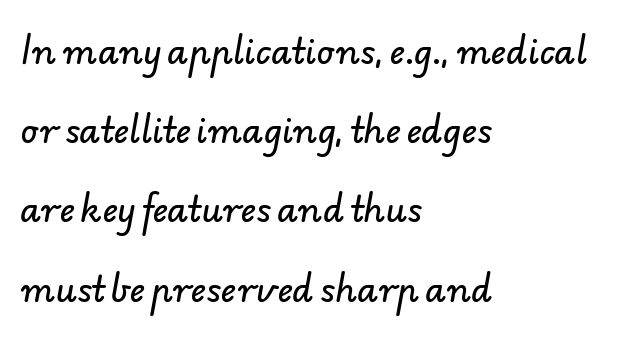
Q: Is the typeface a serif or a sans-serif typeface? A: Sans-serif.
Q: Is the text underlined? A: No.
Q: How is the paragraph aligned? A: Left-aligned.
Q: Is the spacing between letters normal or unusually wide? A: Normal.
Q: Is the spacing between lines tight, normal or loose? A: Loose.
Q: Width (condensed, normal, or wide)? A: Normal.
Q: Stroke contrast? A: Low.
Q: x-height? A: Small.
Q: Monospaced? A: No.
